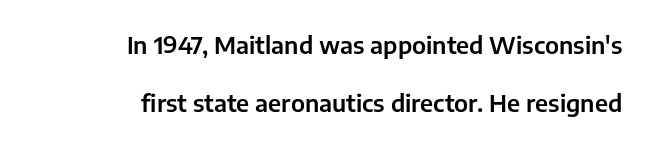
Q: Is the text italic (slanted)? A: No, it is upright.
Q: Is the text underlined? A: No.
Q: How is the paragraph aligned? A: Right-aligned.
Q: Is the spacing between letters normal or unusually wide? A: Normal.
Q: Is the spacing between lines tight, normal or loose? A: Loose.
